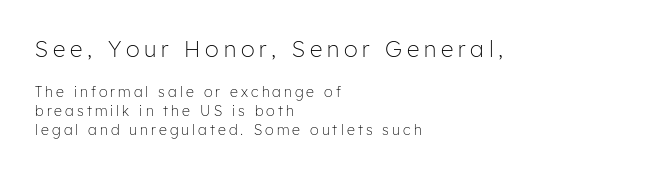
Q: Is the text bold? A: No.
Q: Is the text italic (slanted)? A: No, it is upright.
Q: Is the text underlined? A: No.
Q: How is the paragraph aligned? A: Left-aligned.
Q: Is the spacing between letters normal or unusually wide? A: Unusually wide.
Q: Is the spacing between lines tight, normal or loose? A: Normal.
Q: Which block of text is set in a larger size, the first (top) or the second (bottom)? A: The first (top) one.
